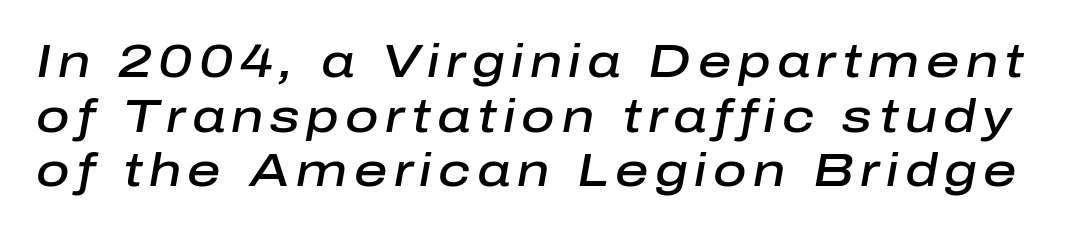
The image shows 46 px semibold type, italic (leaning right); set line spacing 1.19x, not underlined; low stroke contrast and a medium x-height.
